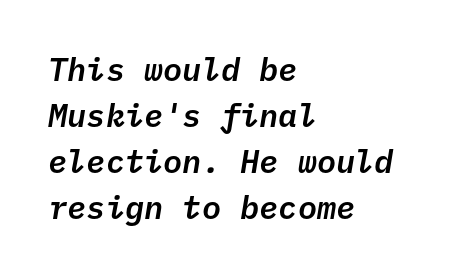
{"italic": "yes", "lean": "right", "slant_degrees": 10, "width": "normal", "stroke_contrast": "low", "x_height": "medium", "monospaced": "yes", "underline": "no", "align": "left", "line_spacing": "normal", "line_spacing_ratio": 1.44, "letter_spacing": "normal", "letter_spacing_em": 0.0, "glyph_px": 32}
